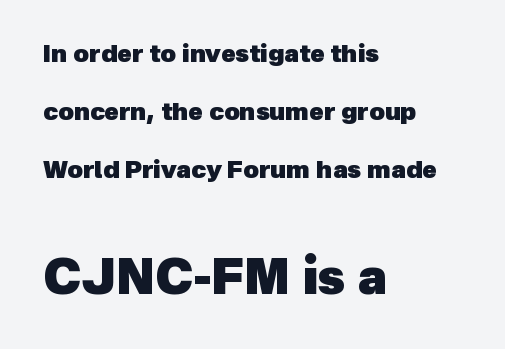
The image shows 49 px heavy sans-serif type; set left-aligned, loose line spacing (2.41x), normal letter spacing, not underlined; the second (bottom) block is 2.04x larger; a medium x-height.
